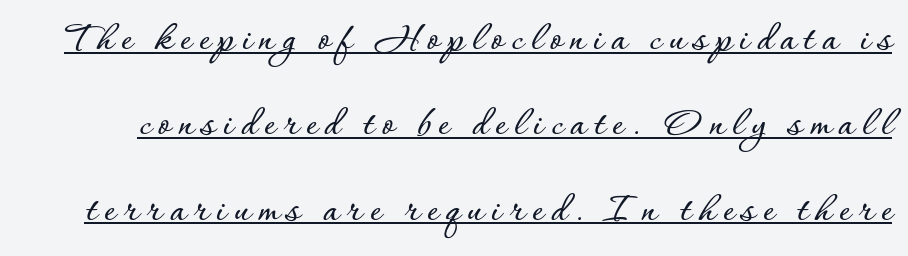
Character widths vary here, with narrow letters taking less room than wide ones. What's the leading like? Stretched, with rows far apart. The rendering uses the underline text-decoration.
